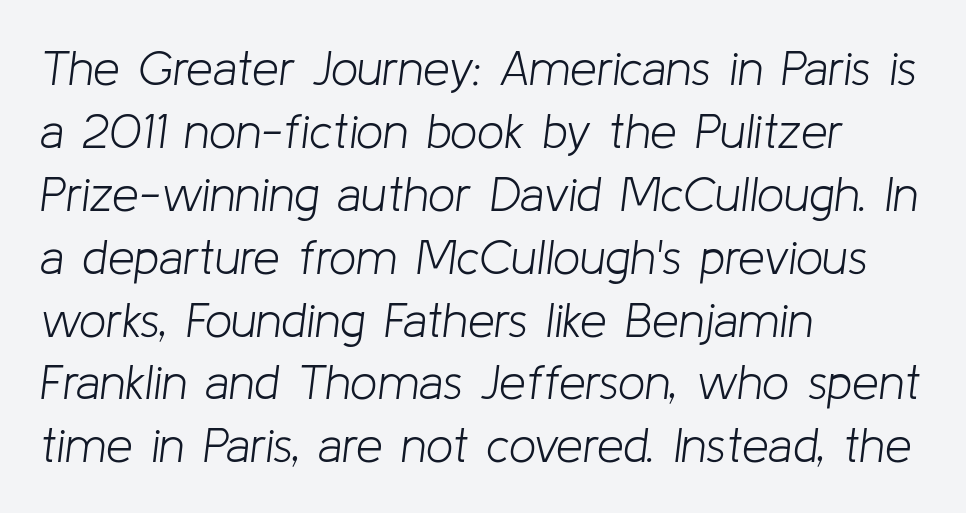
Q: Is the text bold? A: No.
Q: Is the text italic (slanted)? A: Yes, it leans right by about 8 degrees.
Q: Is the text underlined? A: No.
Q: How is the paragraph aligned? A: Left-aligned.
Q: Is the spacing between letters normal or unusually wide? A: Normal.
Q: Is the spacing between lines tight, normal or loose? A: Normal.
Q: Width (condensed, normal, or wide)? A: Normal.
Q: Stroke contrast? A: Low.
Q: x-height? A: Medium.
Q: Monospaced? A: No.
